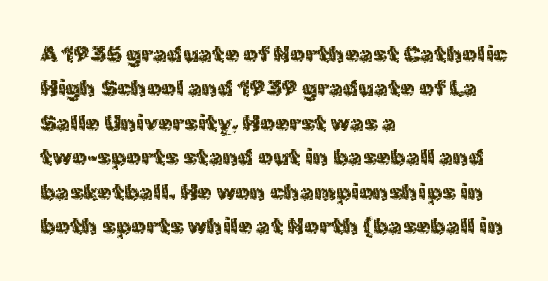
Observe the ordinary spacing: letters are neighbours, not strangers. Only glyphs here, with clear space below each row. Honestly, the row spacing looks completely unremarkable. No letter is thick-stroked: the sample isn't bold.
